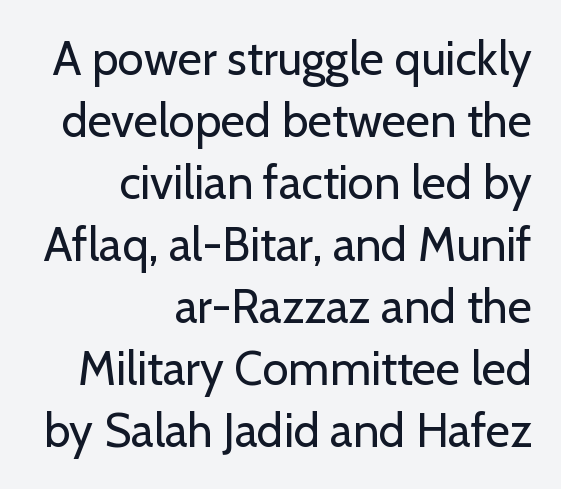
{"serif": "no", "italic": "no", "bold": "no", "weight": "regular", "width": "normal", "stroke_contrast": "low", "x_height": "medium", "monospaced": "no", "underline": "no", "align": "right", "line_spacing": "normal", "line_spacing_ratio": 1.32, "letter_spacing": "normal", "letter_spacing_em": 0.0, "glyph_px": 47}
